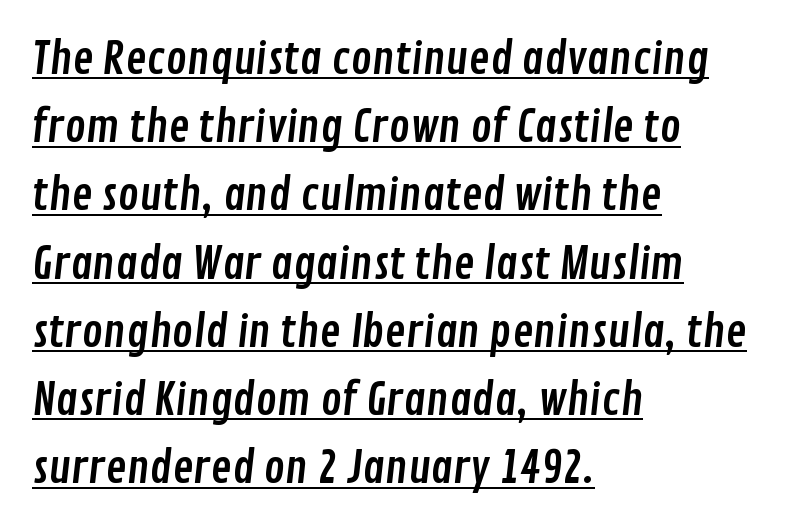
{"serif": "no", "width": "condensed", "stroke_contrast": "low", "x_height": "medium", "monospaced": "no", "underline": "yes", "align": "left", "line_spacing": "normal", "line_spacing_ratio": 1.55, "letter_spacing": "normal", "letter_spacing_em": 0.0, "glyph_px": 44}
